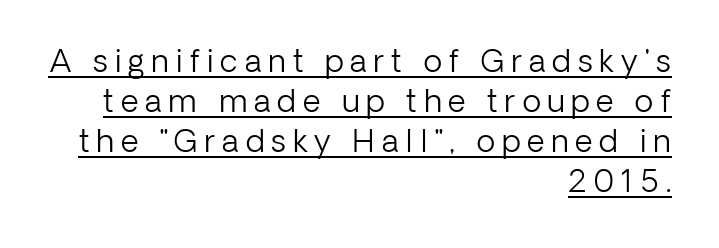
These lines are composed in type without serifs. The rendering uses a moderate line-height, typical for paragraphs. Honestly, the underline is the first thing you notice here. Casual observation: everything's shoved over to the right.
